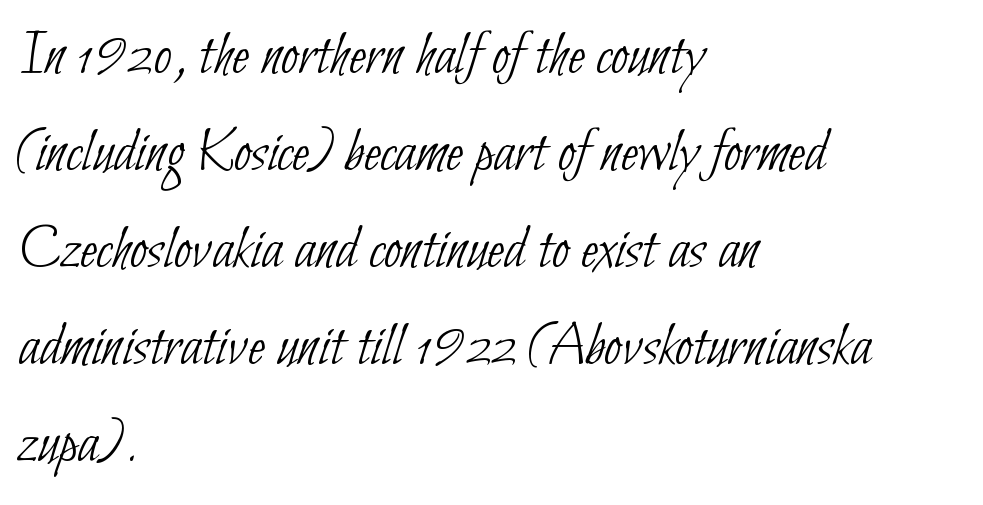
{"serif": "no", "bold": "no", "weight": "thin", "width": "condensed", "stroke_contrast": "low", "x_height": "small", "monospaced": "no", "underline": "no", "align": "left", "line_spacing": "normal", "line_spacing_ratio": 1.54, "letter_spacing": "normal", "letter_spacing_em": 0.0, "glyph_px": 63}
